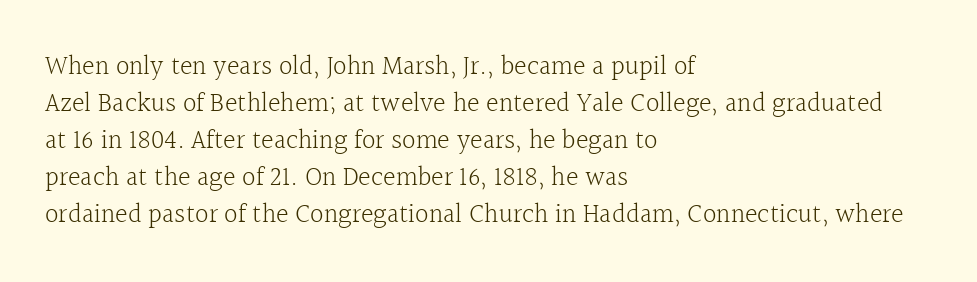
The image shows 27 px text type, upright; set left-aligned, normal line spacing (1.37x), normal letter spacing, not underlined.
